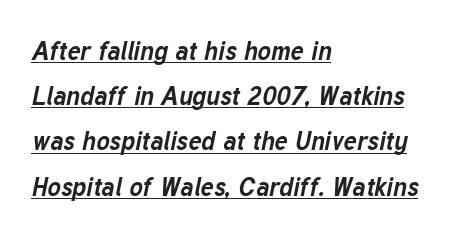
{"italic": "yes", "lean": "right", "slant_degrees": 12, "bold": "yes", "underline": "yes", "align": "left", "line_spacing_ratio": 1.81, "letter_spacing": "normal", "letter_spacing_em": 0.0, "glyph_px": 25}
